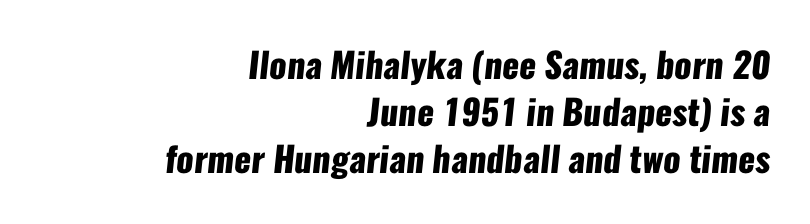
The glyphs have the mass of a bold cut. Here the designer chose a conventional face with non-uniform glyph widths. Descenders hang freely into open space. Does the leading feel generous? No, just average. Casual observation: everything's shoved over to the right. The rendering shows plain stroke endings on the letterforms — a sans-serif design.
